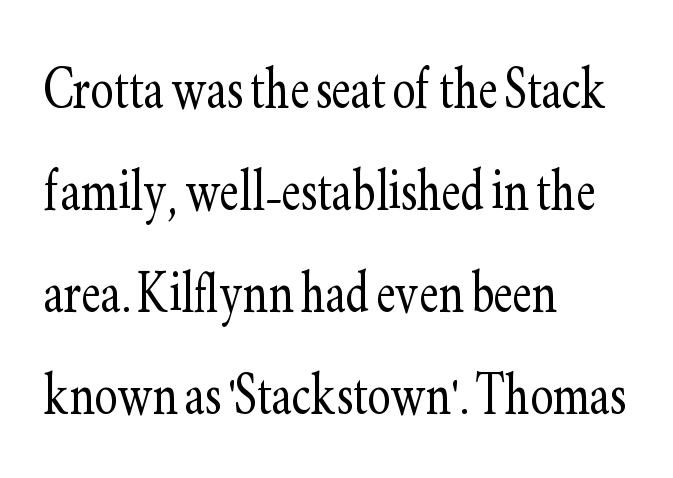
The image shows 69 px light, condensed serif type, upright; set left-aligned, normal line spacing (1.48x), normal letter spacing, not underlined; low stroke contrast and a small x-height.
